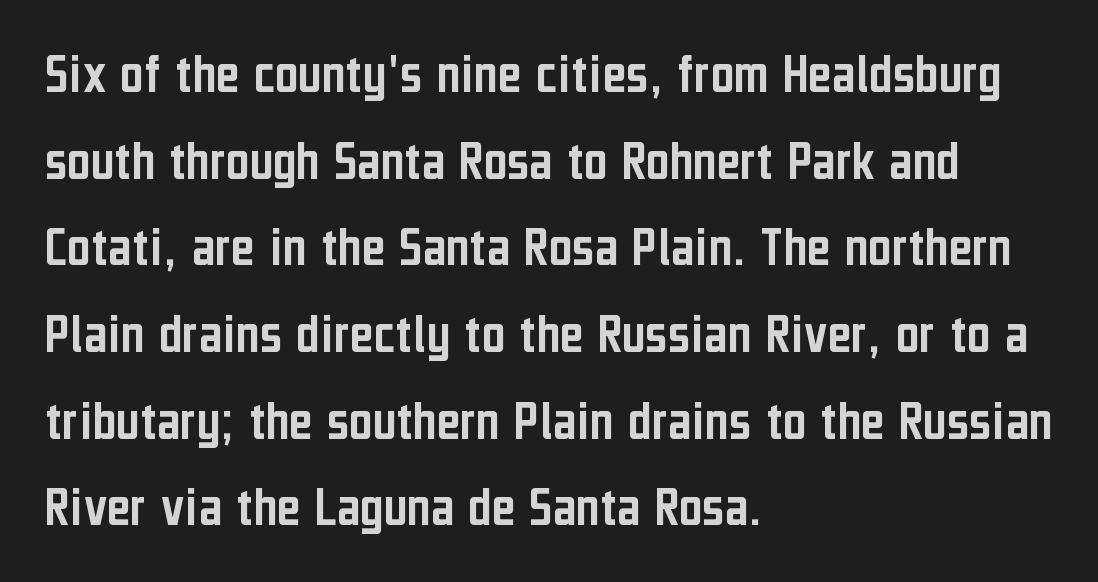
{"serif": "no", "italic": "no", "width": "condensed", "stroke_contrast": "low", "x_height": "medium", "monospaced": "no", "underline": "no", "align": "left", "line_spacing": "normal", "line_spacing_ratio": 1.52, "letter_spacing": "normal", "letter_spacing_em": 0.0, "glyph_px": 57}
